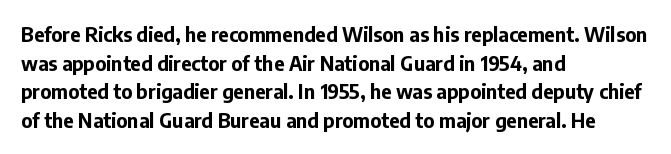
Q: Is the text bold? A: Yes.
Q: Is the text italic (slanted)? A: No, it is upright.
Q: Is the text underlined? A: No.
Q: How is the paragraph aligned? A: Left-aligned.
Q: Is the spacing between letters normal or unusually wide? A: Normal.
Q: Is the spacing between lines tight, normal or loose? A: Normal.
